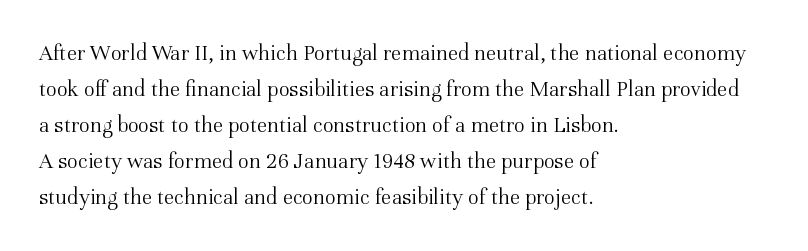
Nothing unusual about the tracking: characters are spaced as the font intends. The typesetter chose a ragged-right arrangement here. Vertical strokes here are truly vertical. In terms of leading, this rendering sits right in the middle.
